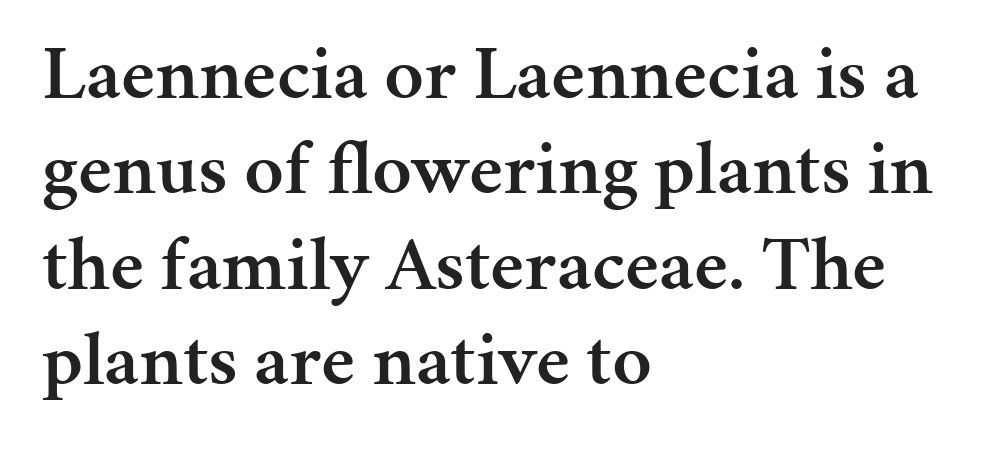
{"serif": "yes", "italic": "no", "bold": "semi", "weight": "semibold", "width": "normal", "stroke_contrast": "medium", "x_height": "medium", "monospaced": "no", "underline": "no", "align": "left", "line_spacing_ratio": 1.24, "letter_spacing": "normal", "letter_spacing_em": 0.0, "glyph_px": 77}
